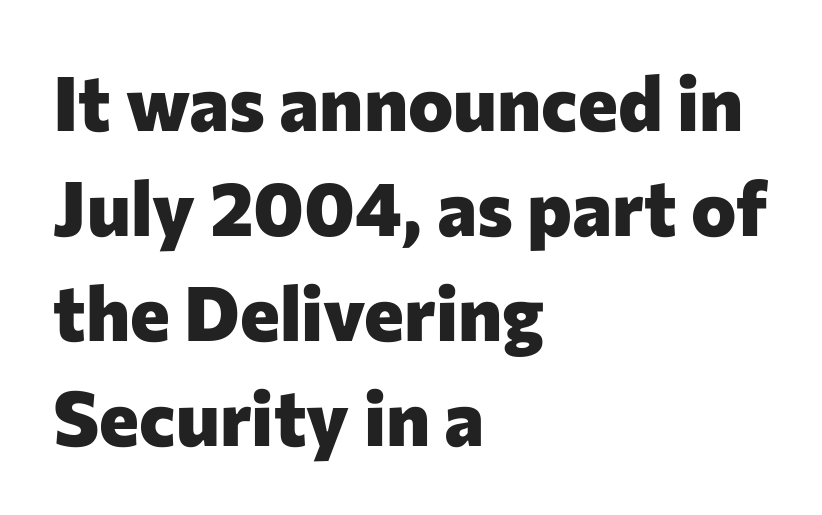
Students, note that the glyphs here touch the page at normal intervals. A normal amount of white space separates one row of letters from the next. The baseline area is clear. Note the varied advance widths — an 'i' is clearly narrower than an 'm'.
